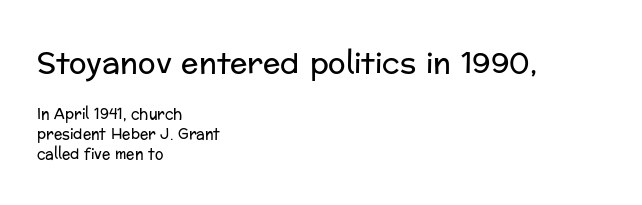
The image shows 29 px regular-weight sans-serif type, upright; set left-aligned, normal line spacing (1.41x), normal letter spacing, not underlined; the first (top) block is 2.07x larger; low stroke contrast and a medium x-height.
